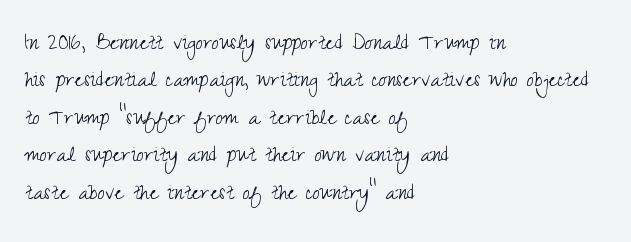
Q: Is the text bold? A: No.
Q: Is the text italic (slanted)? A: No, it is upright.
Q: Is the text underlined? A: No.
Q: How is the paragraph aligned? A: Left-aligned.
Q: Is the spacing between letters normal or unusually wide? A: Normal.
Q: Is the spacing between lines tight, normal or loose? A: Normal.
